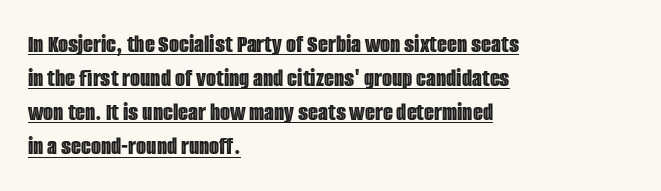
Vertical spacing — default. Letter spacing: default. The typesetter has applied underlining to the passage shown. The compositor pushed each line to the left boundary.
